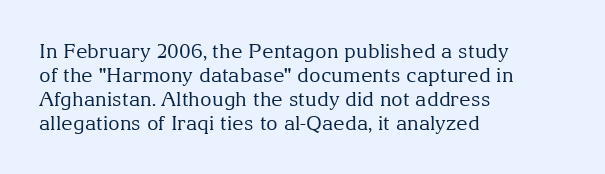
Q: Is the text bold? A: No.
Q: Is the text italic (slanted)? A: No, it is upright.
Q: Is the text underlined? A: No.
Q: How is the paragraph aligned? A: Left-aligned.
Q: Is the spacing between letters normal or unusually wide? A: Normal.
